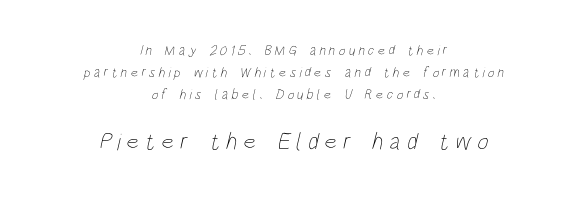
The image shows 24 px text type; set centered, normal line spacing (1.58x), unusually wide letter spacing (+0.24 em), not underlined; the second (bottom) block is 1.71x larger.
